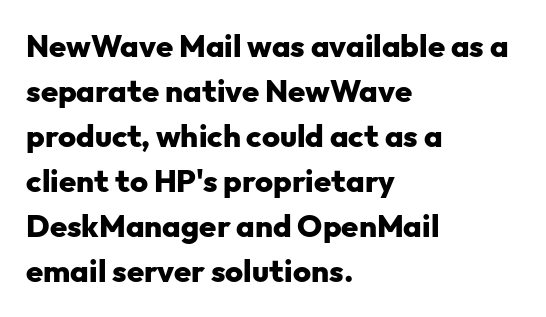
Q: Is the text bold? A: Yes.
Q: Is the text italic (slanted)? A: No, it is upright.
Q: Is the typeface a serif or a sans-serif typeface? A: Sans-serif.
Q: Is the text underlined? A: No.
Q: How is the paragraph aligned? A: Left-aligned.
Q: Is the spacing between letters normal or unusually wide? A: Normal.
Q: Is the spacing between lines tight, normal or loose? A: Normal.
Q: Width (condensed, normal, or wide)? A: Normal.
Q: Stroke contrast? A: Low.
Q: x-height? A: Medium.
Q: Monospaced? A: No.
